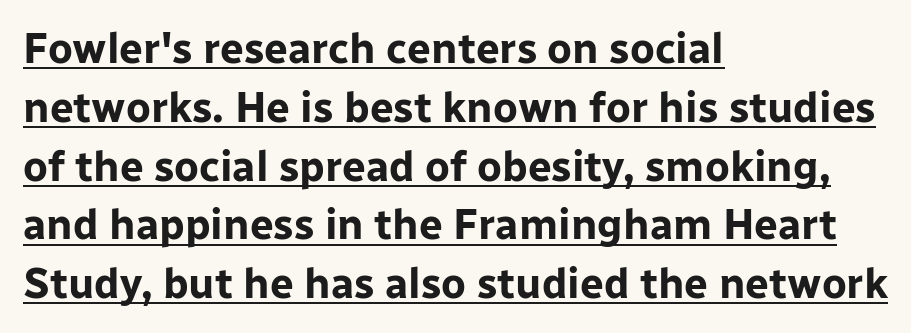
What decoration does the sample have? An underline. The letters are bold, with thick, heavy strokes. Typographically, this falls in the sans-serif category. A normal amount of white space separates one row of letters from the next. These lines are rendered in a variable-pitch font.
